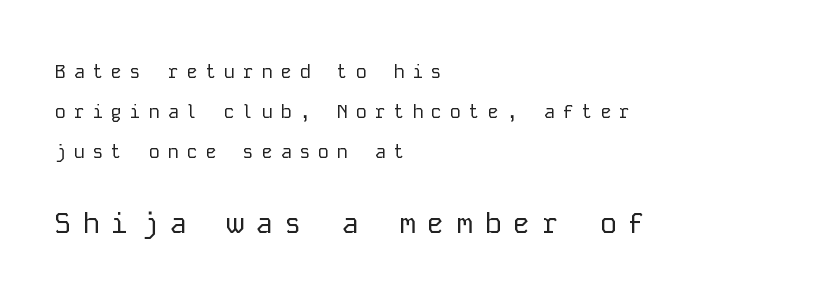
Beneath every word, the page is bare. In terms of letterform style, serifs are entirely absent. Think of a typewriter: that constant character pitch is what you see here. If you drew a ruler down the left edge, every line would touch it.
